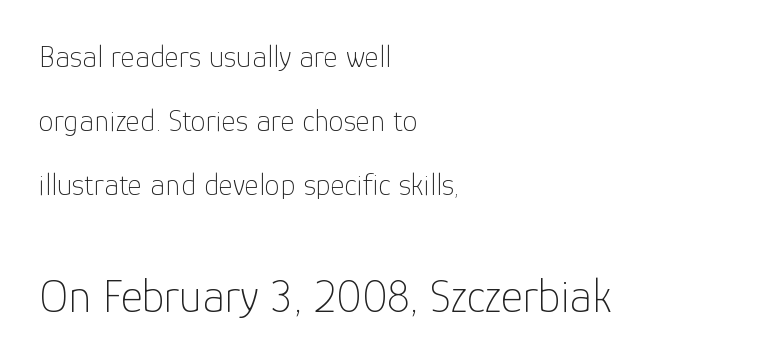
Just letters on the line, the space beneath them empty. Think standard paragraph weight, or any step lighter than that. Nothing sits at the stroke ends, so this counts as sans-serif. The lines are spread far apart with generous leading. Small over large — that's the arrangement of the two blocks here.
